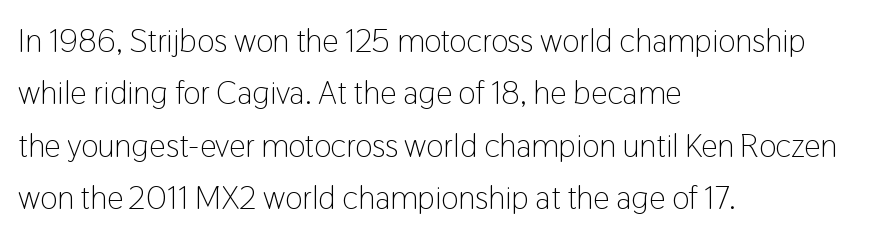
The image shows 33 px light, condensed sans-serif type, upright; set left-aligned, normal line spacing (1.59x), normal letter spacing, not underlined; low stroke contrast and a medium x-height.
